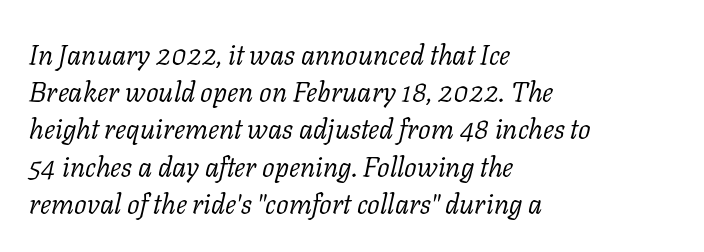
{"serif": "yes", "italic": "yes", "lean": "right", "slant_degrees": 11, "bold": "no", "weight": "light", "width": "normal", "stroke_contrast": "low", "x_height": "medium", "monospaced": "no", "underline": "no", "align": "left", "line_spacing": "normal", "line_spacing_ratio": 1.33, "letter_spacing": "normal", "letter_spacing_em": 0.0, "glyph_px": 28}
